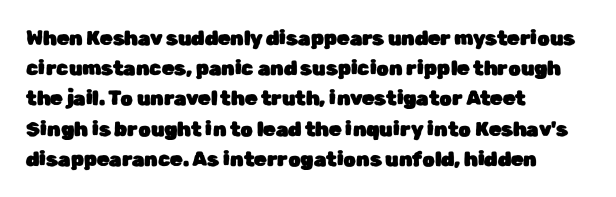
The image shows 20 px text type, upright; set left-aligned, normal line spacing (1.51x), normal letter spacing, not underlined.
